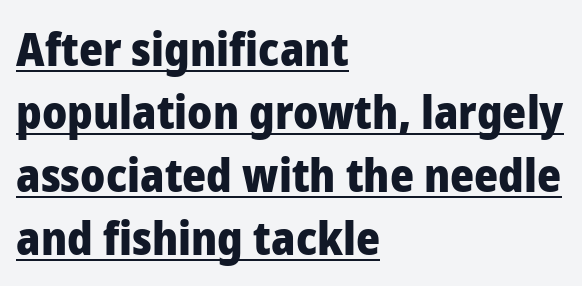
Each glyph is drawn with heavy, bold strokes. In terms of letterspacing, this is plain default setting. The axis of the letterforms is exactly vertical. Is there much room between lines? A standard amount, neither cramped nor airy. Is the block centered? No — it sits flush against the left margin.
